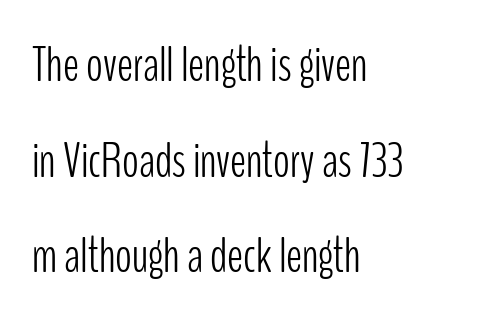
Q: Is the text bold? A: No.
Q: Is the text italic (slanted)? A: No, it is upright.
Q: Is the typeface a serif or a sans-serif typeface? A: Sans-serif.
Q: Is the text underlined? A: No.
Q: How is the paragraph aligned? A: Left-aligned.
Q: Is the spacing between letters normal or unusually wide? A: Normal.
Q: Is the spacing between lines tight, normal or loose? A: Loose.
Q: Width (condensed, normal, or wide)? A: Condensed.
Q: Stroke contrast? A: Low.
Q: x-height? A: Medium.
Q: Monospaced? A: No.
